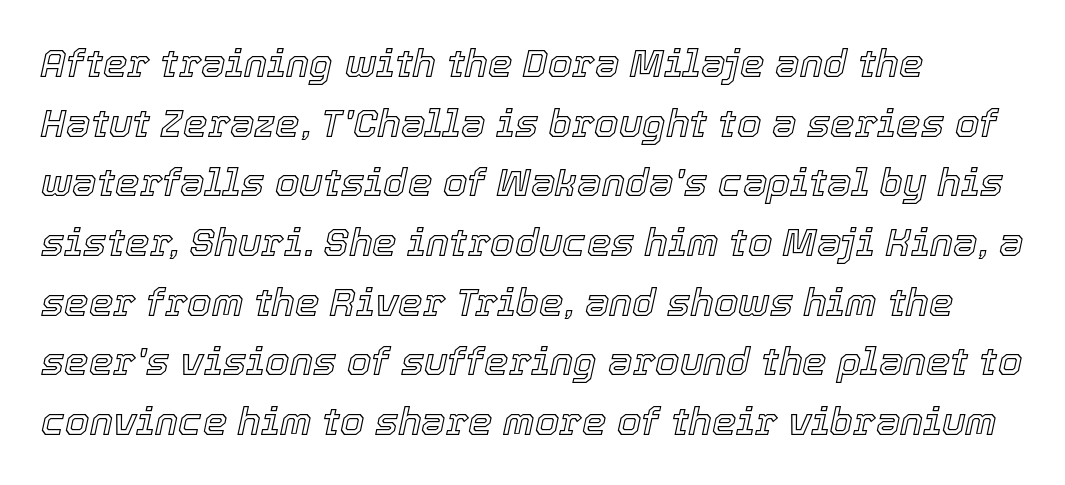
Quick note: italic. Whoever set this chose a conventional vertical rhythm. A typesetter would call this proportional, since set widths differ per character. Compared with typical body copy, the letter spacing here is the same. Glance below the letters and you will spot only blank space. Line starts are locked; line ends wander.
